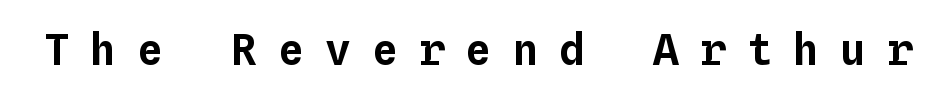
The image shows 43 px text type, upright, monospaced; set unusually wide letter spacing (+0.49 em), not underlined; low stroke contrast and a medium x-height.
